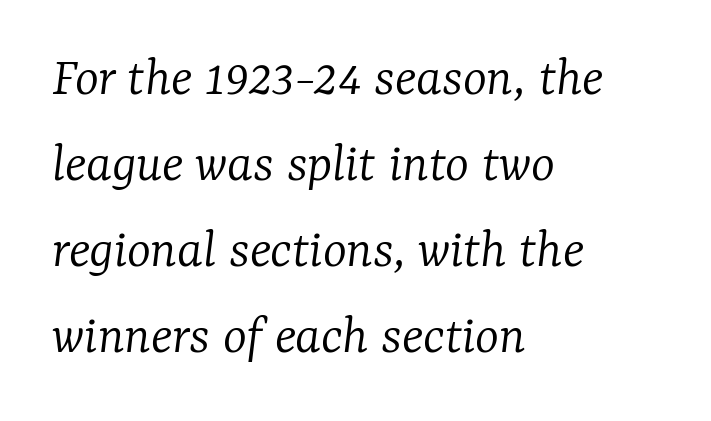
Just letters on the line, the space beneath them empty. How are the letters spaced? Ordinarily, with no added tracking. Is this a sans? No — the strokes have serifs. The passage shown is typed in a proportional face where columns would drift.
